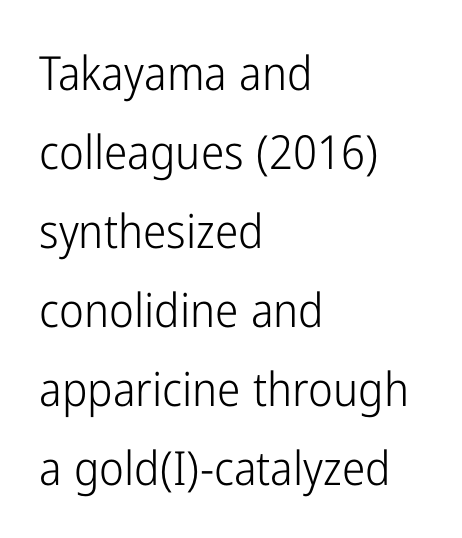
The image shows 47 px light, condensed sans-serif type, upright; set left-aligned, normal line spacing (1.68x), normal letter spacing, not underlined; low stroke contrast and a medium x-height.
